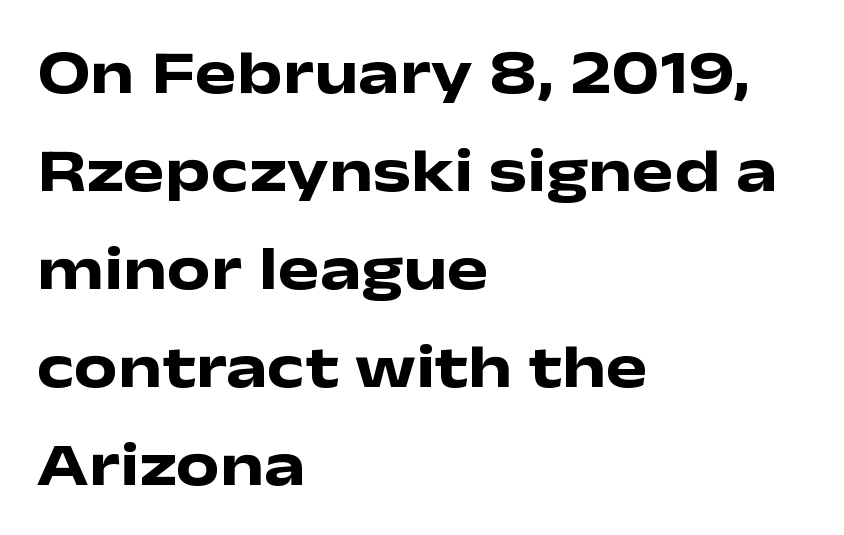
{"serif": "no", "italic": "no", "bold": "yes", "weight": "heavy", "width": "wide", "stroke_contrast": "low", "x_height": "medium", "monospaced": "no", "underline": "no", "align": "left", "line_spacing": "normal", "line_spacing_ratio": 1.58, "letter_spacing": "normal", "letter_spacing_em": 0.0, "glyph_px": 62}
